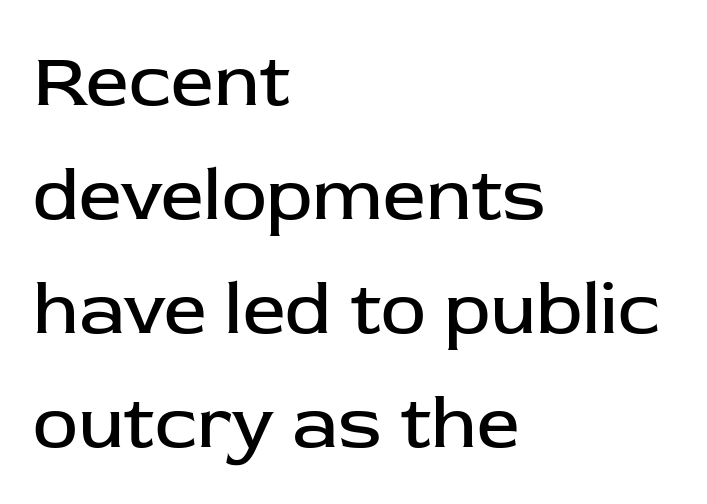
{"serif": "no", "italic": "no", "bold": "no", "weight": "regular", "width": "normal", "stroke_contrast": "low", "x_height": "medium", "monospaced": "no", "underline": "no", "align": "left", "line_spacing": "normal", "line_spacing_ratio": 1.5, "letter_spacing": "normal", "letter_spacing_em": 0.0, "glyph_px": 76}
